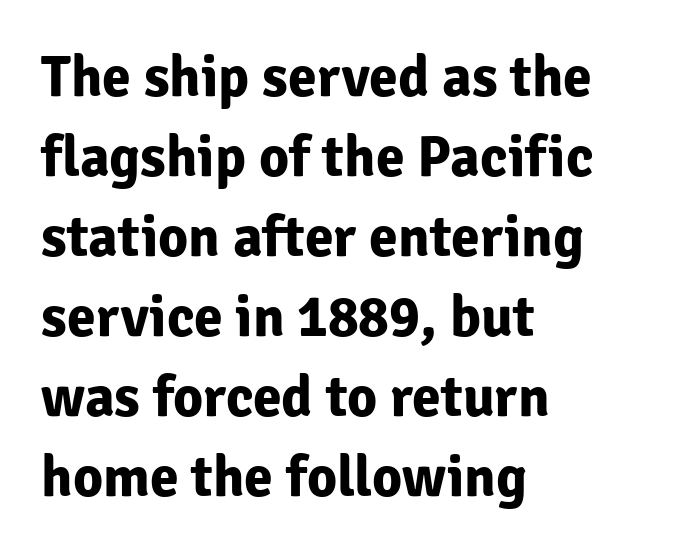
Q: Is the text bold? A: Yes.
Q: Is the text italic (slanted)? A: No, it is upright.
Q: Is the typeface a serif or a sans-serif typeface? A: Sans-serif.
Q: Is the text underlined? A: No.
Q: How is the paragraph aligned? A: Left-aligned.
Q: Is the spacing between letters normal or unusually wide? A: Normal.
Q: Is the spacing between lines tight, normal or loose? A: Normal.
Q: Width (condensed, normal, or wide)? A: Normal.
Q: Stroke contrast? A: Low.
Q: x-height? A: Medium.
Q: Monospaced? A: No.
